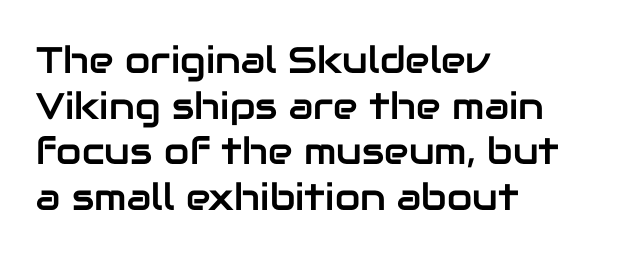
Serifs: no, the terminals of the letterforms are clean. The axis of the letterforms is exactly vertical. The specimen omits any rule beneath the text block's lines. This rendering leaves character spacing at its baseline value.
